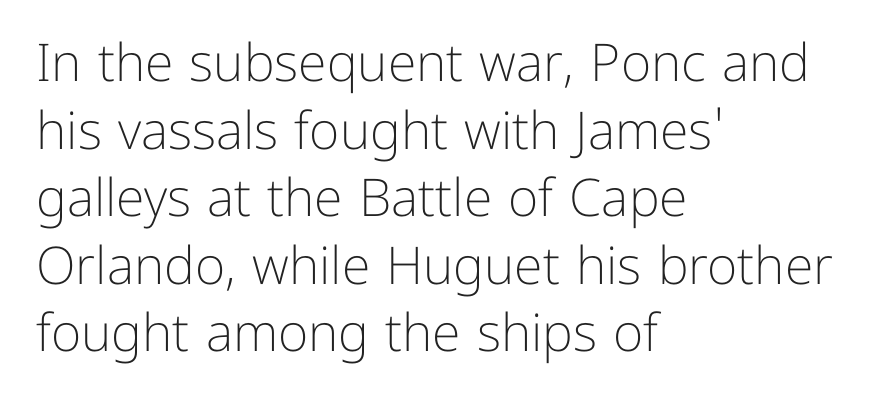
{"serif": "no", "italic": "no", "bold": "no", "weight": "light", "width": "normal", "stroke_contrast": "low", "x_height": "medium", "monospaced": "no", "underline": "no", "align": "left", "line_spacing": "normal", "line_spacing_ratio": 1.3, "letter_spacing": "normal", "letter_spacing_em": 0.0, "glyph_px": 52}
